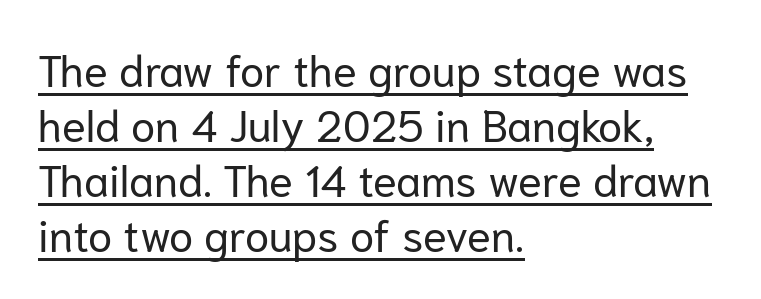
{"serif": "no", "italic": "no", "bold": "no", "weight": "regular", "width": "normal", "stroke_contrast": "low", "x_height": "medium", "monospaced": "no", "underline": "yes", "align": "left", "line_spacing": "normal", "line_spacing_ratio": 1.25, "letter_spacing": "normal", "letter_spacing_em": 0.0, "glyph_px": 44}
